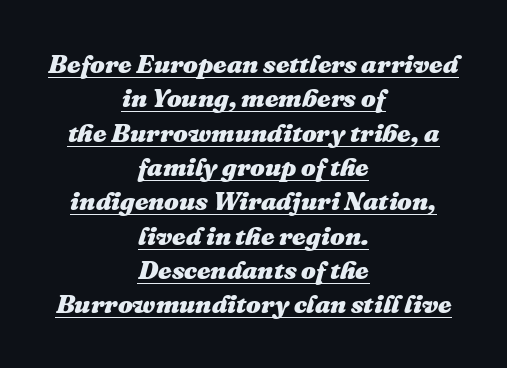
Q: Is the text bold? A: Yes.
Q: Is the text italic (slanted)? A: Yes, it leans right by about 16 degrees.
Q: Is the text underlined? A: Yes.
Q: How is the paragraph aligned? A: Centered.
Q: Is the spacing between letters normal or unusually wide? A: Normal.
Q: Is the spacing between lines tight, normal or loose? A: Normal.
